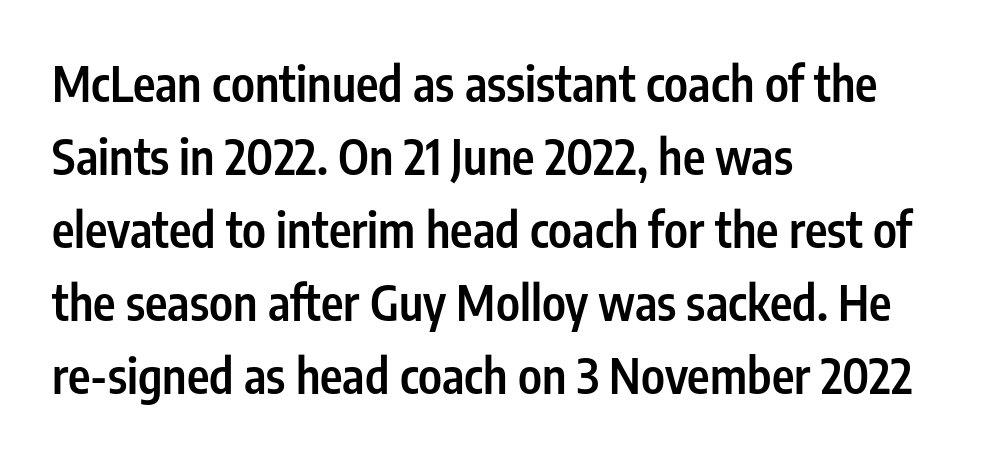
These lines keep a tight, regular rhythm from letter to letter. Looks like regular typesetting: each glyph gets only the width it needs. As a designer I'd log this as weight 600, semibold. No feet cap the strokes, marking this as sans-serif type. Honestly, there is no underline to notice here at all.
